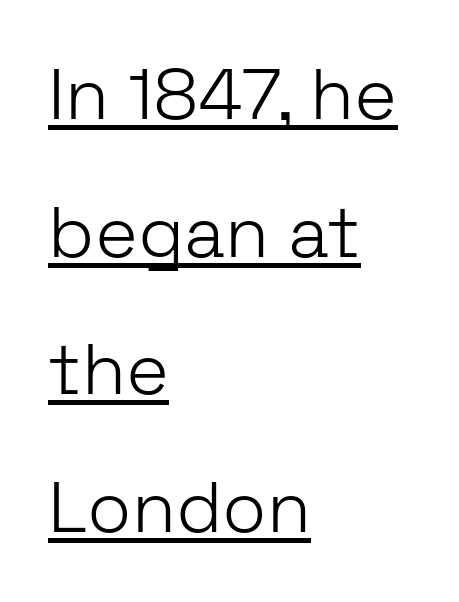
The letters advance in unequal steps, a hallmark of proportional type. A rule runs beneath these lines of type. The letterforms sit at book weight or below. Does extra space separate the letters? No, they use regular spacing. Line starts are locked; line ends wander. The line-height multiplier appears high, well above default.
